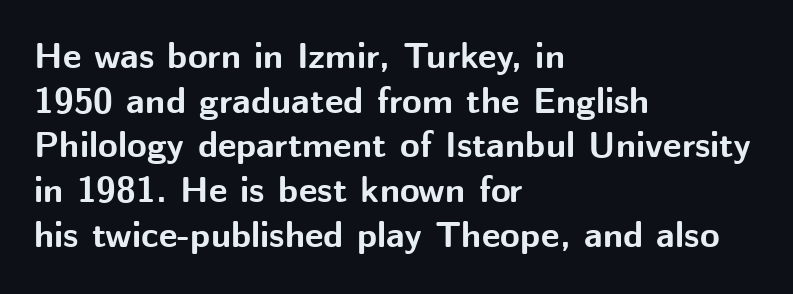
In CSS terms this would be text-align: left. To sum up the face: it is a sans, with no serifs. The rendering uses natural spacing where letterforms have individual widths. Characters remain perfectly vertical along every line. These lines keep a tight, regular rhythm from letter to letter. Bare-footed words on every line.
